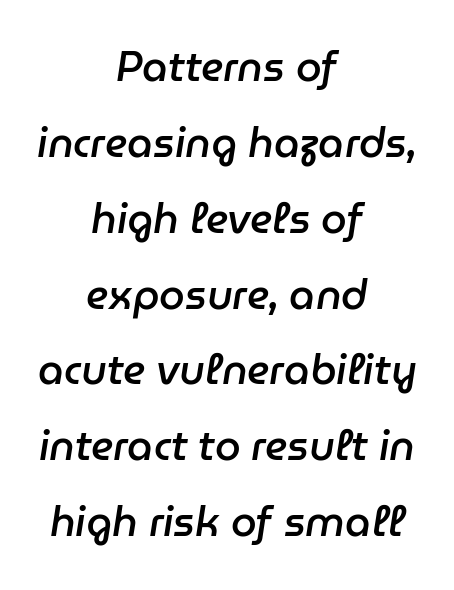
Q: Is the text bold? A: Semi-bold.
Q: Is the text italic (slanted)? A: Yes, it leans right by about 9 degrees.
Q: Is the text underlined? A: No.
Q: How is the paragraph aligned? A: Centered.
Q: Is the spacing between letters normal or unusually wide? A: Normal.
Q: Width (condensed, normal, or wide)? A: Normal.
Q: Stroke contrast? A: Low.
Q: x-height? A: Medium.
Q: Monospaced? A: No.
